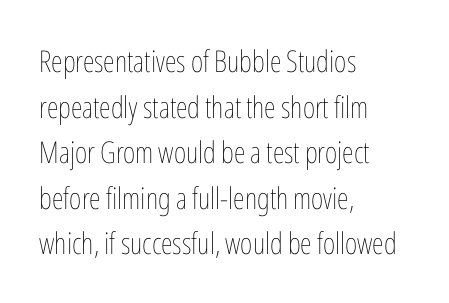
{"italic": "no", "bold": "no", "weight": "thin", "width": "condensed", "stroke_contrast": "low", "x_height": "medium", "monospaced": "no", "underline": "no", "align": "left", "line_spacing": "normal", "line_spacing_ratio": 1.52, "letter_spacing": "normal", "letter_spacing_em": 0.0, "glyph_px": 30}
